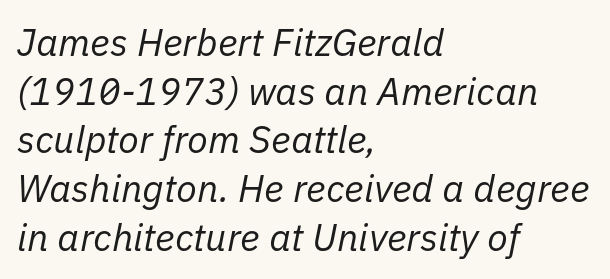
{"italic": "yes", "lean": "right", "slant_degrees": 11, "bold": "no", "weight": "regular", "width": "normal", "stroke_contrast": "low", "x_height": "medium", "monospaced": "no", "underline": "no", "align": "left", "line_spacing": "normal", "line_spacing_ratio": 1.28, "letter_spacing": "normal", "letter_spacing_em": 0.0, "glyph_px": 38}
